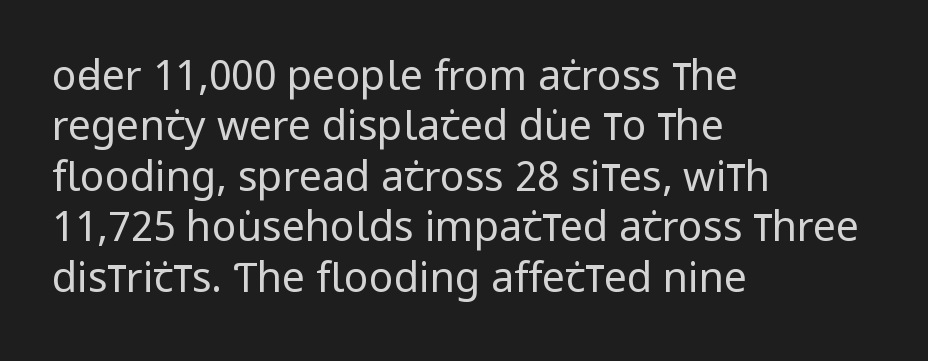
The image shows 41 px regular-weight, condensed sans-serif type, upright; set left-aligned, line spacing 1.23x, normal letter spacing, not underlined; low stroke contrast and a large x-height.
